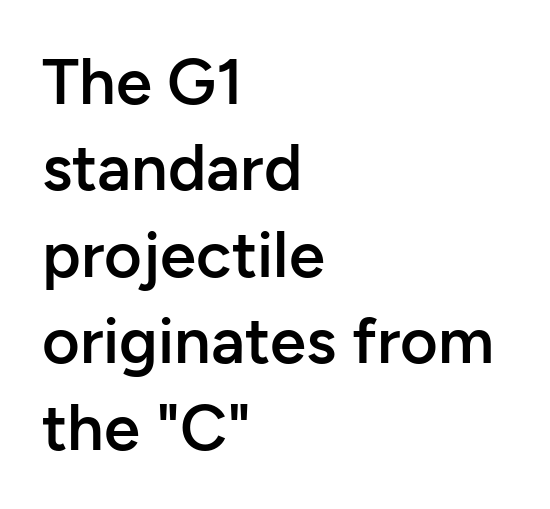
{"serif": "no", "italic": "no", "bold": "semi", "weight": "semibold", "width": "normal", "stroke_contrast": "low", "x_height": "medium", "monospaced": "no", "underline": "no", "align": "left", "line_spacing": "normal", "line_spacing_ratio": 1.33, "letter_spacing": "normal", "letter_spacing_em": 0.0, "glyph_px": 65}
